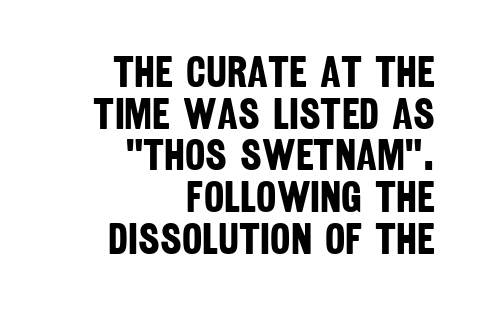
Q: Is the text bold? A: Yes.
Q: Is the typeface a serif or a sans-serif typeface? A: Sans-serif.
Q: Is the text underlined? A: No.
Q: How is the paragraph aligned? A: Right-aligned.
Q: Is the spacing between letters normal or unusually wide? A: Normal.
Q: Is the spacing between lines tight, normal or loose? A: Tight.
Q: Width (condensed, normal, or wide)? A: Condensed.
Q: Stroke contrast? A: Low.
Q: x-height? A: Large.
Q: Monospaced? A: No.
